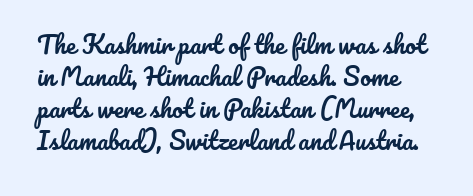
{"underline": "no", "line_spacing": "normal", "line_spacing_ratio": 1.34, "letter_spacing": "normal", "letter_spacing_em": 0.0, "glyph_px": 24}
